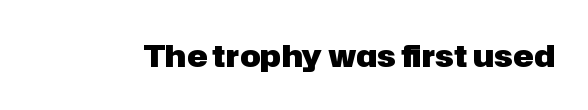
{"serif": "no", "italic": "no", "bold": "yes", "weight": "heavy", "width": "normal", "stroke_contrast": "low", "x_height": "medium", "monospaced": "no", "underline": "no", "letter_spacing": "normal", "letter_spacing_em": 0.0, "glyph_px": 31}
